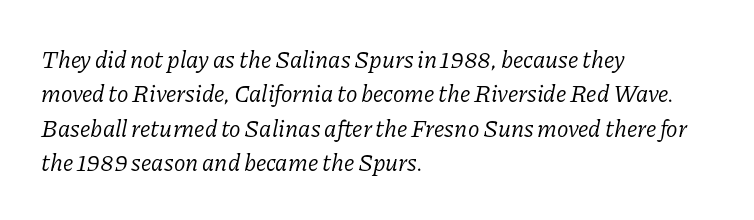
{"italic": "yes", "lean": "right", "slant_degrees": 11, "bold": "no", "underline": "no", "align": "left", "line_spacing": "normal", "line_spacing_ratio": 1.43, "letter_spacing": "normal", "letter_spacing_em": 0.0, "glyph_px": 24}
